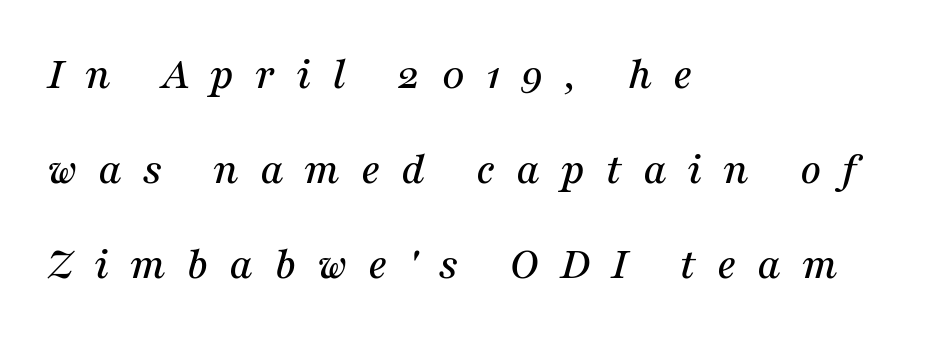
The image shows 46 px serif type, italic (leaning right); set left-aligned, loose line spacing (2.07x), unusually wide letter spacing (+0.45 em), not underlined; medium stroke contrast and a medium x-height.
